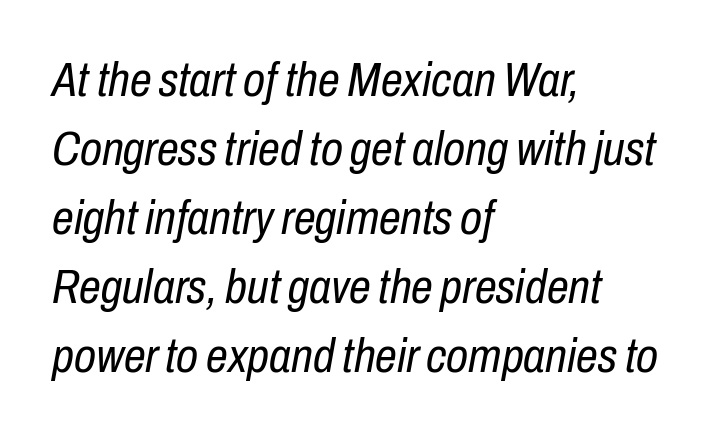
The image shows 49 px regular-weight, condensed type, italic (leaning right); set left-aligned, normal line spacing (1.41x), normal letter spacing, not underlined; low stroke contrast and a medium x-height.
